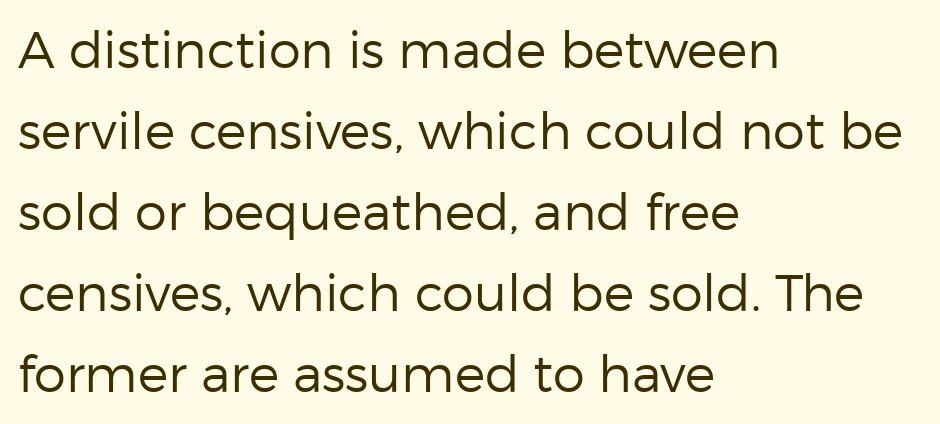
The image shows 51 px regular-weight sans-serif type, upright; set left-aligned, normal line spacing (1.59x), normal letter spacing, not underlined; low stroke contrast and a medium x-height.
